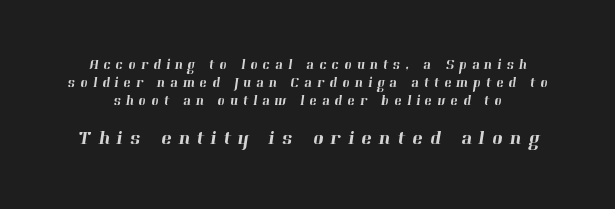
Leading matches the norm, producing a regular column. The line texture is sparse and dotted thanks to wide tracking. Size contrast runs from small at the top to large at the bottom. Each row of text sits above clean, open space.
